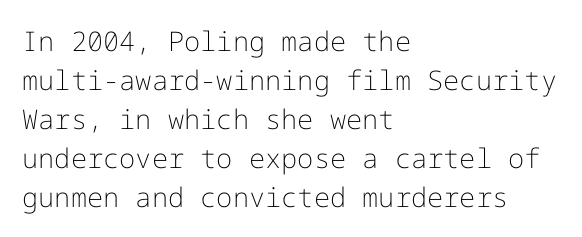
{"italic": "no", "bold": "no", "underline": "no", "align": "left", "line_spacing": "normal", "line_spacing_ratio": 1.44, "letter_spacing": "normal", "letter_spacing_em": 0.0, "glyph_px": 27}
